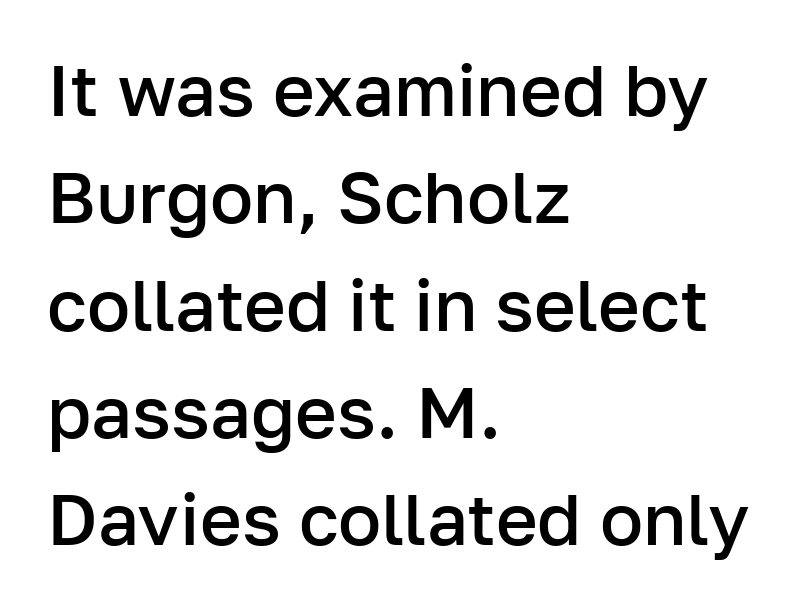
Q: Is the text bold? A: Semi-bold.
Q: Is the text italic (slanted)? A: No, it is upright.
Q: Is the typeface a serif or a sans-serif typeface? A: Sans-serif.
Q: Is the text underlined? A: No.
Q: How is the paragraph aligned? A: Left-aligned.
Q: Is the spacing between letters normal or unusually wide? A: Normal.
Q: Is the spacing between lines tight, normal or loose? A: Normal.
Q: Width (condensed, normal, or wide)? A: Normal.
Q: Stroke contrast? A: Low.
Q: x-height? A: Medium.
Q: Monospaced? A: No.
